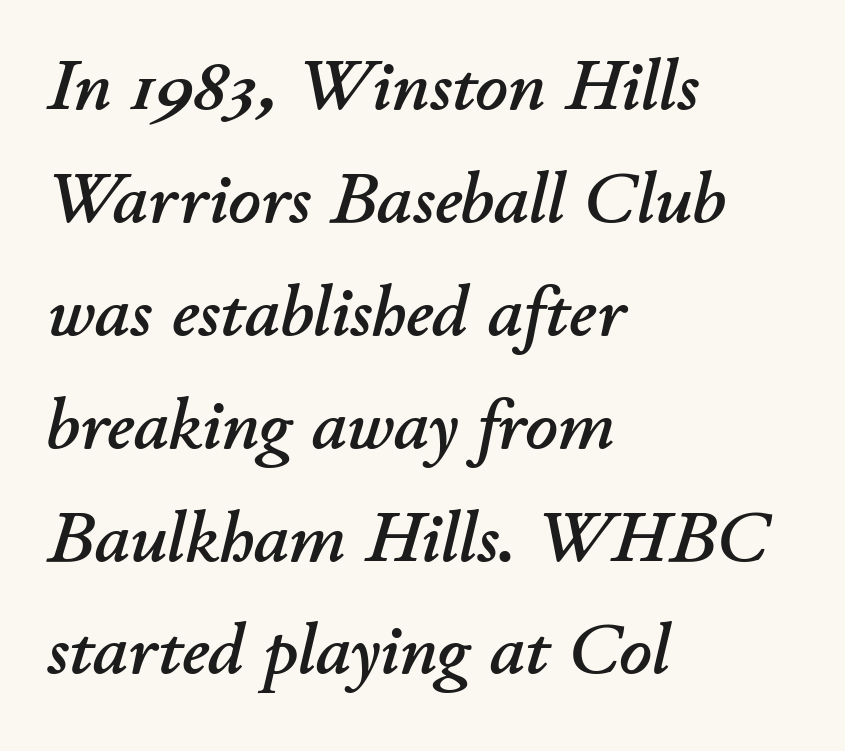
The vertical gap from one line to the next is medium. The specimen omits any rule beneath the text block's lines. The passage shown is typed in a proportional face where columns would drift. Line beginnings align vertically; line endings do not. The horizontal fit of the characters is conventional and even. In terms of posture, this sample is oblique.
